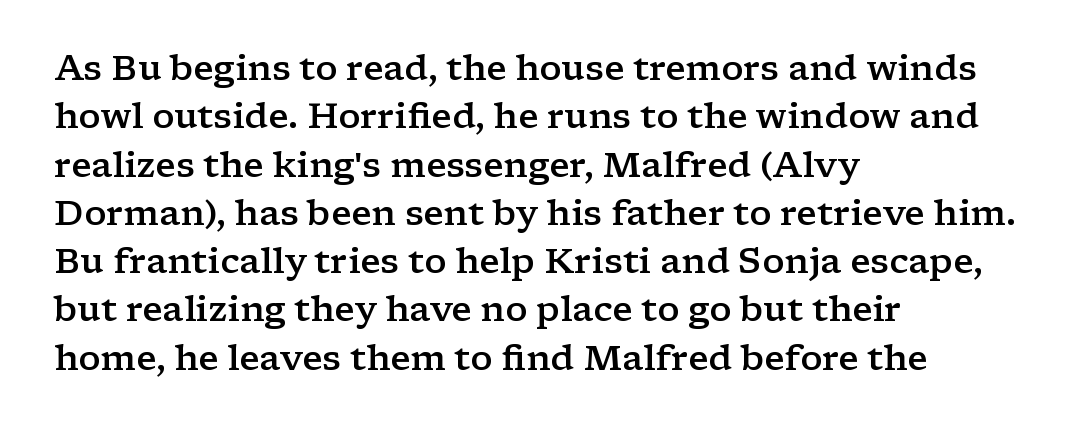
{"serif": "yes", "italic": "no", "bold": "semi", "weight": "semibold", "width": "wide", "stroke_contrast": "low", "x_height": "medium", "monospaced": "no", "underline": "no", "align": "left", "line_spacing": "normal", "line_spacing_ratio": 1.38, "letter_spacing": "normal", "letter_spacing_em": 0.0, "glyph_px": 35}
